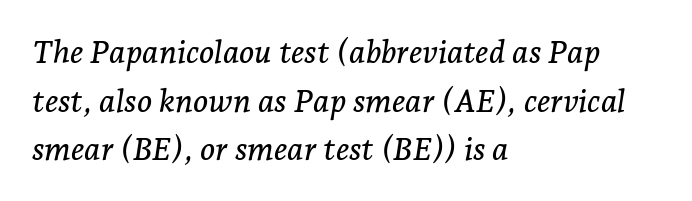
Q: Is the text italic (slanted)? A: Yes, it leans right by about 7 degrees.
Q: Is the typeface a serif or a sans-serif typeface? A: Serif.
Q: Is the text underlined? A: No.
Q: How is the paragraph aligned? A: Left-aligned.
Q: Is the spacing between letters normal or unusually wide? A: Normal.
Q: Is the spacing between lines tight, normal or loose? A: Normal.
Q: Width (condensed, normal, or wide)? A: Normal.
Q: Stroke contrast? A: Low.
Q: x-height? A: Medium.
Q: Monospaced? A: No.
